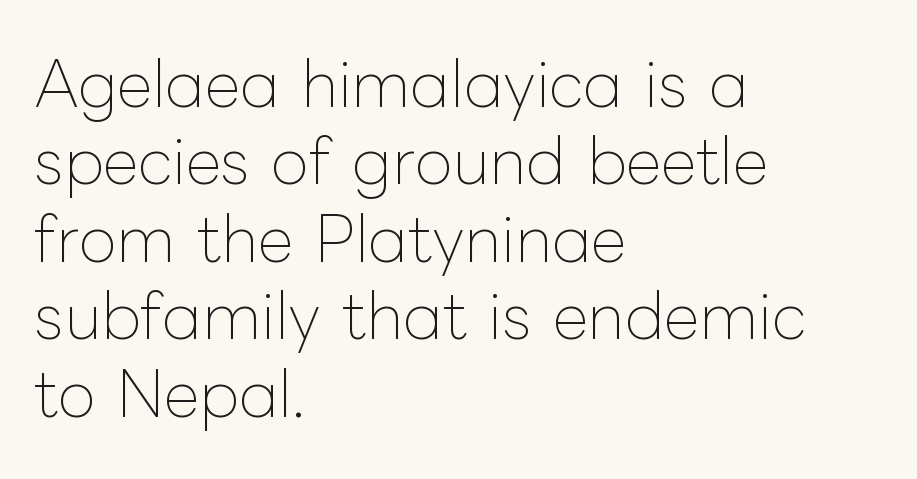
Whoever set this chose a conventional vertical rhythm. Only glyphs here, with clear space below each row. Quick note: not italic, upright. Weight: regular or lighter. Do the characters align in a grid? No, the font is proportional.
